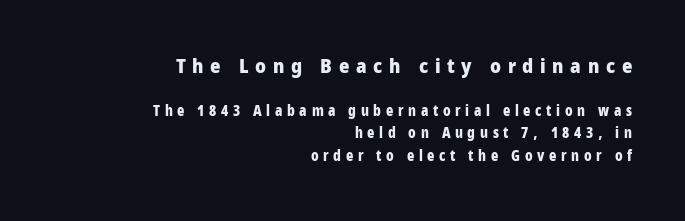
Q: Is the text bold? A: Yes.
Q: Is the text italic (slanted)? A: No, it is upright.
Q: Is the text underlined? A: No.
Q: How is the paragraph aligned? A: Right-aligned.
Q: Is the spacing between letters normal or unusually wide? A: Unusually wide.
Q: Is the spacing between lines tight, normal or loose? A: Normal.
Q: Which block of text is set in a larger size, the first (top) or the second (bottom)? A: The first (top) one.
